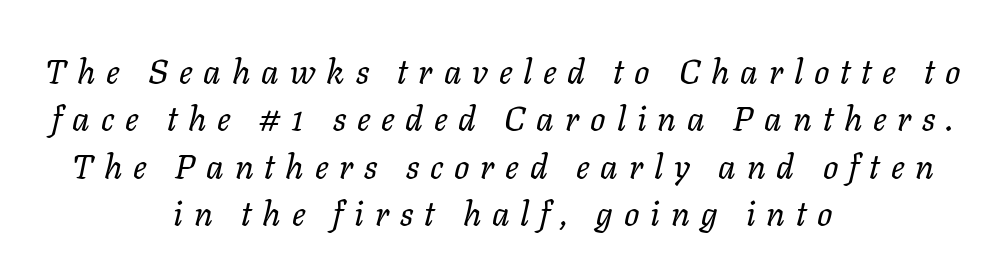
The specimen omits any rule beneath the text block's lines. Is the stroke heavy? The answer is a plain regular-or-lighter. In terms of letterspacing, this is a distinctly airy, spread setting. Quick note: interline space is typical.
